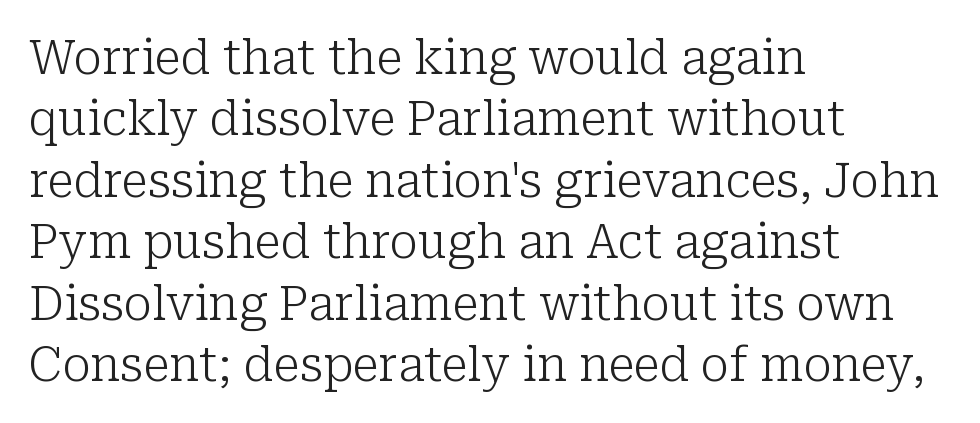
The image shows 48 px light serif type, upright; set left-aligned, normal line spacing (1.28x), normal letter spacing, not underlined; low stroke contrast and a medium x-height.
